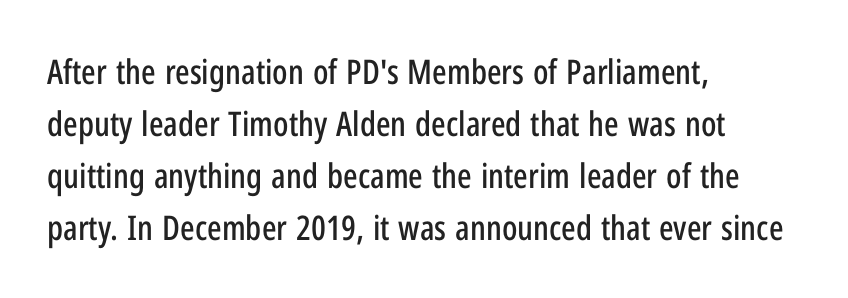
This is roman type, the default non-slanted kind. This sample has the flowing, uneven cadence of proportional lettering. The passage is arranged the way most books set body copy — flush left. Rows of type keep a routine distance in the vertical direction. In terms of letterform style, serifs are entirely absent.
